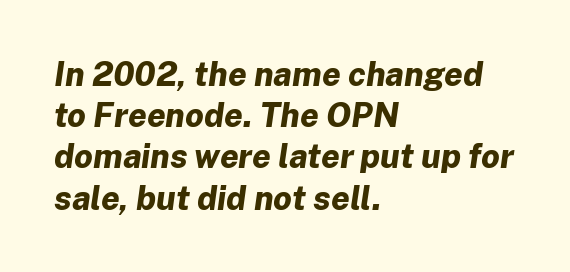
Q: Is the text bold? A: Yes.
Q: Is the text italic (slanted)? A: Yes, it leans right by about 8 degrees.
Q: Is the text underlined? A: No.
Q: How is the paragraph aligned? A: Left-aligned.
Q: Is the spacing between letters normal or unusually wide? A: Normal.
Q: Is the spacing between lines tight, normal or loose? A: Normal.
Q: Width (condensed, normal, or wide)? A: Normal.
Q: Stroke contrast? A: Low.
Q: x-height? A: Medium.
Q: Monospaced? A: No.
